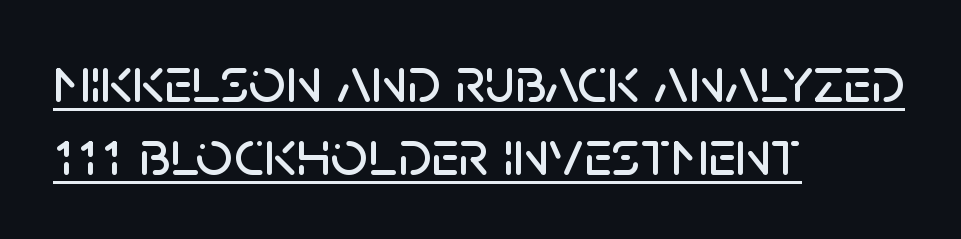
Q: Is the text italic (slanted)? A: No, it is upright.
Q: Is the typeface a serif or a sans-serif typeface? A: Sans-serif.
Q: Is the text underlined? A: Yes.
Q: How is the paragraph aligned? A: Left-aligned.
Q: Is the spacing between letters normal or unusually wide? A: Normal.
Q: Is the spacing between lines tight, normal or loose? A: Tight.
Q: Width (condensed, normal, or wide)? A: Normal.
Q: Stroke contrast? A: Low.
Q: x-height? A: Large.
Q: Monospaced? A: No.
